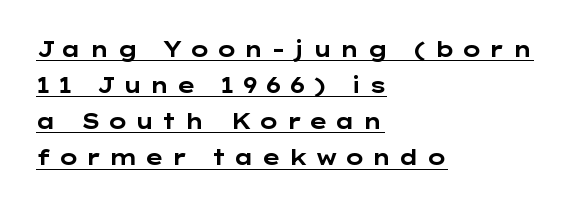
The image shows 21 px bold type, upright; set left-aligned, line spacing 1.72x, unusually wide letter spacing (+0.3 em), underlined.
